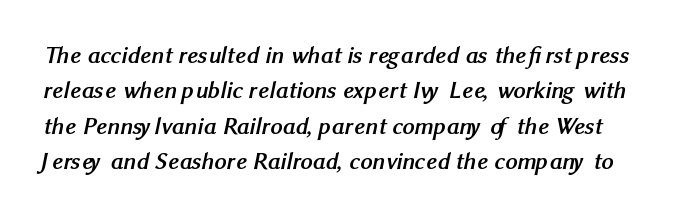
The image shows 24 px bold type; set normal line spacing (1.47x), normal letter spacing, not underlined.
